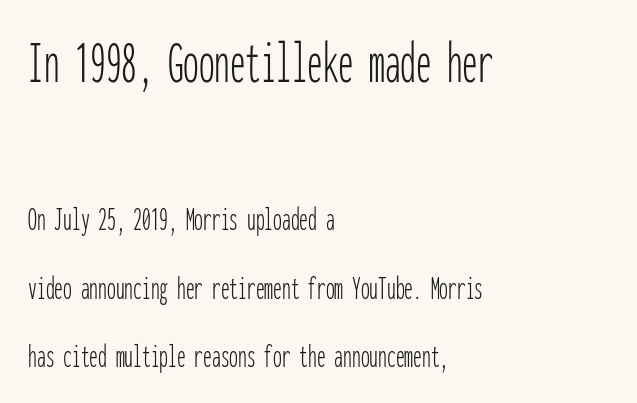
The image shows 62 px thin, condensed sans-serif type, upright, monospaced; set left-aligned, loose line spacing (1.96x), normal letter spacing, not underlined; the first (top) block is 1.77x larger; low stroke contrast and a medium x-height.
